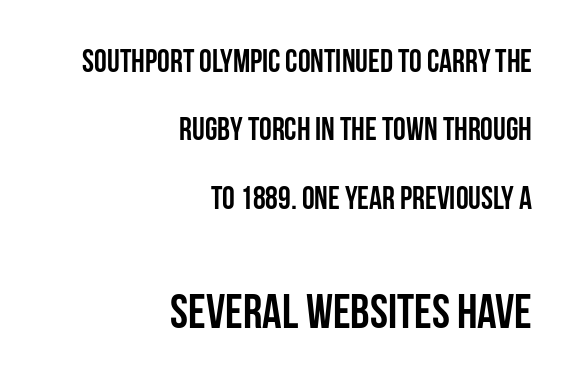
The image shows 48 px semibold, condensed sans-serif type, upright; set right-aligned, loose line spacing (2.14x), normal letter spacing, not underlined; the second (bottom) block is 1.5x larger; low stroke contrast and a large x-height.
